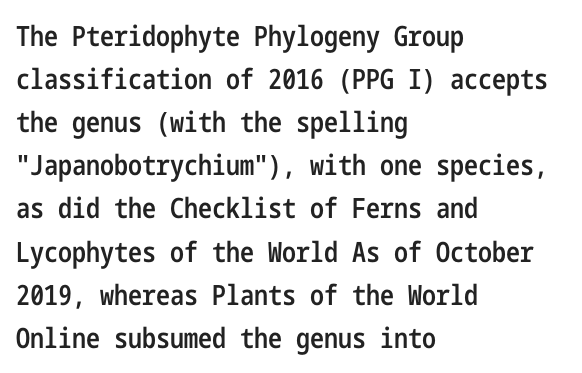
The image shows 28 px semibold, condensed sans-serif type, upright; set left-aligned, normal line spacing (1.54x), normal letter spacing, not underlined; low stroke contrast and a medium x-height.
